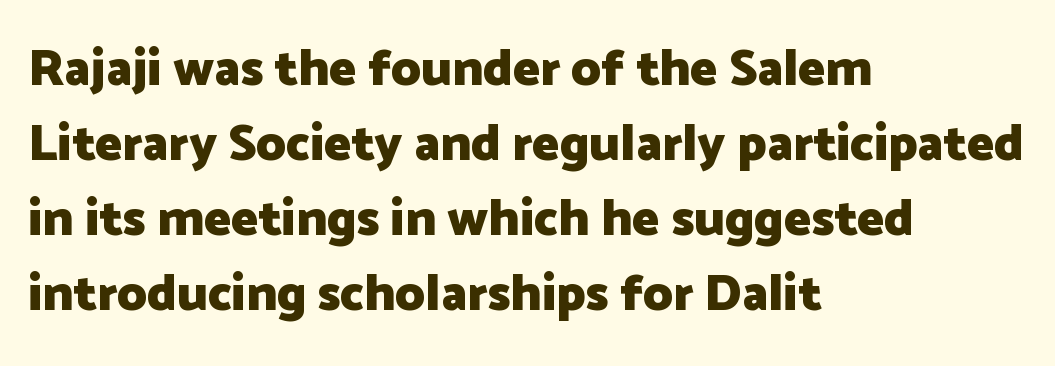
The image shows 51 px heavy sans-serif type, upright; set left-aligned, normal line spacing (1.47x), normal letter spacing, not underlined; low stroke contrast and a medium x-height.
